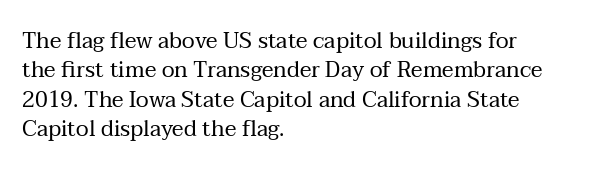
Bare-footed words on every line. Every stem runs plumb, perpendicular to the baseline. The typesetting does not lean heavy: it is not bold. Tracking value appears to be zero — textbook default spacing. The vertical gap from one line to the next is medium.
